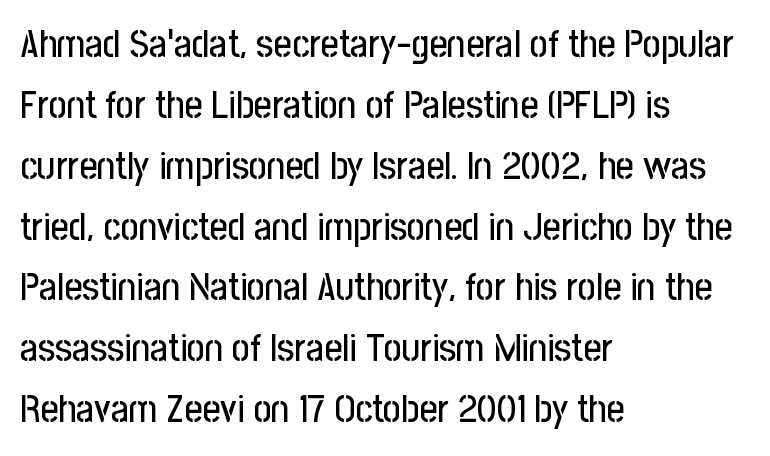
Q: Is the text italic (slanted)? A: No, it is upright.
Q: Is the typeface a serif or a sans-serif typeface? A: Sans-serif.
Q: Is the text underlined? A: No.
Q: How is the paragraph aligned? A: Left-aligned.
Q: Is the spacing between letters normal or unusually wide? A: Normal.
Q: Is the spacing between lines tight, normal or loose? A: Normal.
Q: Width (condensed, normal, or wide)? A: Condensed.
Q: Stroke contrast? A: Low.
Q: x-height? A: Medium.
Q: Monospaced? A: No.
